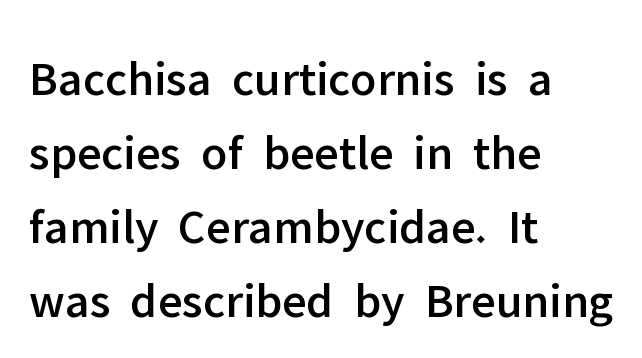
{"serif": "no", "italic": "no", "width": "normal", "stroke_contrast": "low", "x_height": "medium", "monospaced": "no", "underline": "no", "align": "left", "line_spacing": "normal", "line_spacing_ratio": 1.48, "letter_spacing": "normal", "letter_spacing_em": 0.0, "glyph_px": 50}
